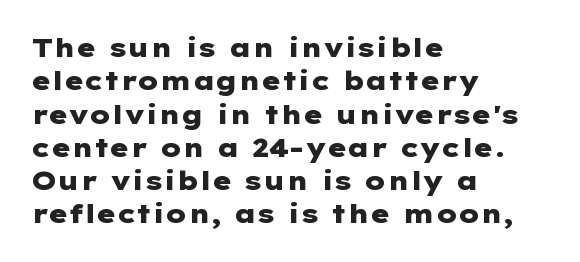
{"italic": "no", "bold": "yes", "underline": "no", "align": "left", "line_spacing": "normal", "line_spacing_ratio": 1.28, "letter_spacing": "normal", "letter_spacing_em": 0.0, "glyph_px": 26}
